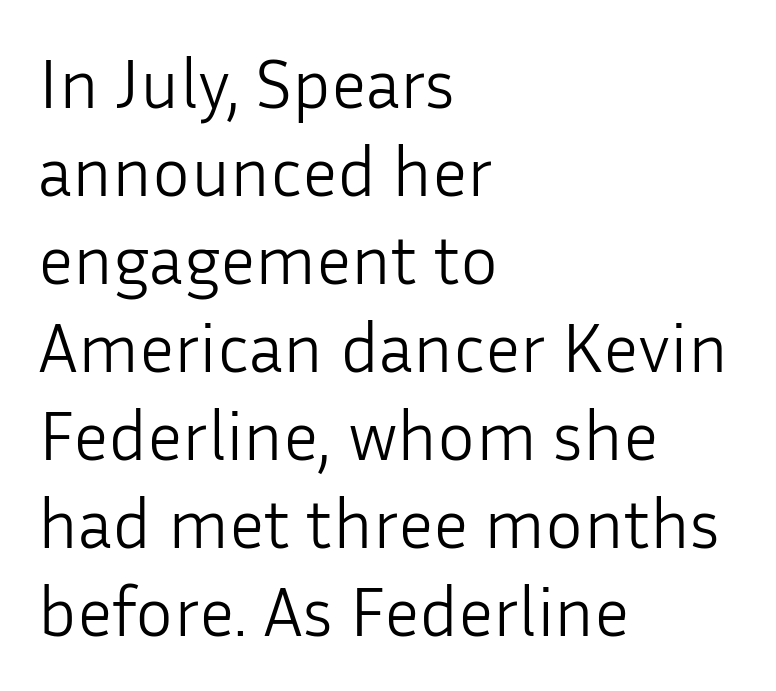
{"serif": "no", "italic": "no", "bold": "no", "weight": "light", "width": "normal", "stroke_contrast": "low", "x_height": "medium", "monospaced": "no", "underline": "no", "align": "left", "line_spacing_ratio": 1.24, "letter_spacing": "normal", "letter_spacing_em": 0.0, "glyph_px": 71}
